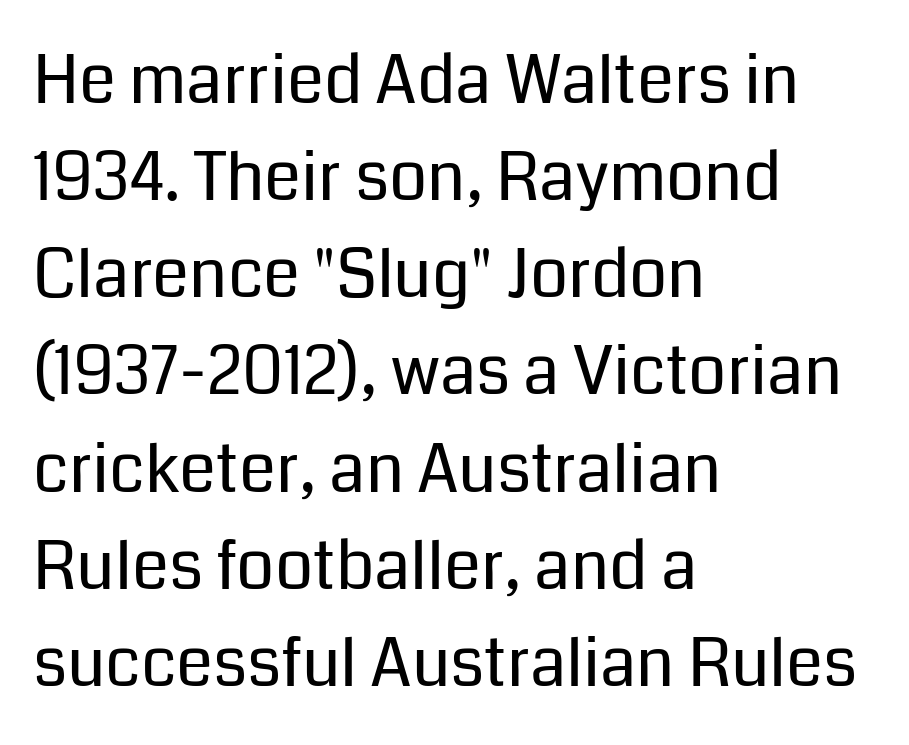
Clear beneath every line of the passage. These lines are set flush left with a ragged right edge. Rows of type keep a routine distance in the vertical direction. Glyph-to-glyph distance matches everyday printed text.
